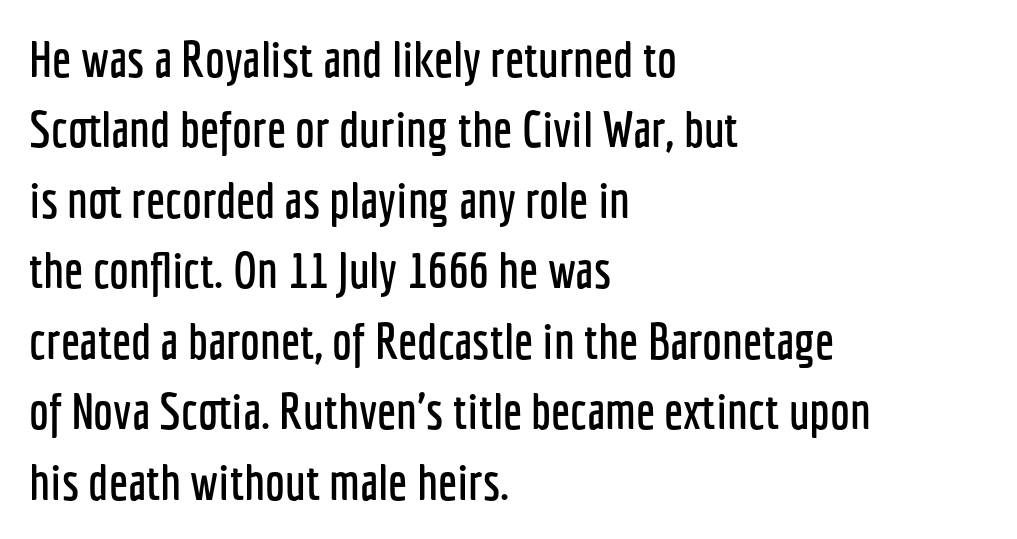
{"serif": "no", "italic": "no", "width": "condensed", "stroke_contrast": "low", "x_height": "medium", "monospaced": "no", "underline": "no", "align": "left", "line_spacing": "normal", "line_spacing_ratio": 1.41, "letter_spacing": "normal", "letter_spacing_em": 0.0, "glyph_px": 50}
